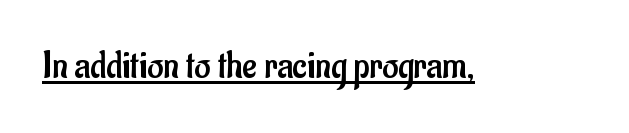
{"serif": "no", "italic": "no", "bold": "no", "weight": "regular", "width": "condensed", "stroke_contrast": "low", "x_height": "small", "monospaced": "no", "underline": "yes", "letter_spacing": "normal", "letter_spacing_em": 0.0, "glyph_px": 39}
